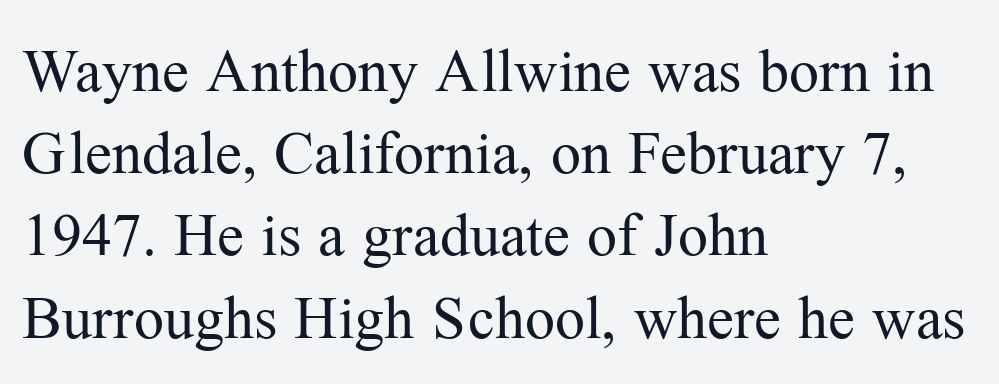
{"serif": "yes", "italic": "no", "bold": "no", "weight": "regular", "width": "normal", "stroke_contrast": "medium", "x_height": "medium", "monospaced": "no", "underline": "no", "align": "left", "line_spacing": "normal", "line_spacing_ratio": 1.37, "letter_spacing": "normal", "letter_spacing_em": 0.0, "glyph_px": 60}
